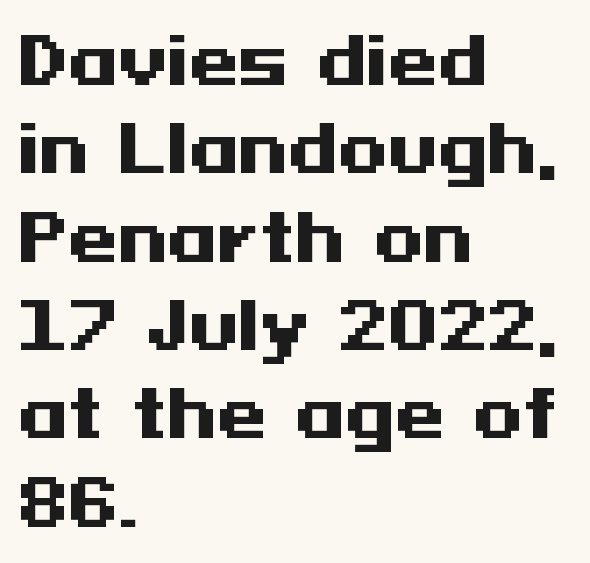
The horizontal fit of the characters is conventional and even. The vertical gap from one line to the next is medium. The passage is arranged the way most books set body copy — flush left. Type without underlining.
